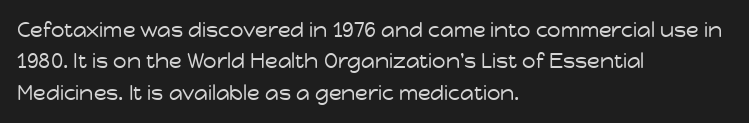
The image shows 21 px text type, upright; set left-aligned, normal line spacing (1.49x), normal letter spacing, not underlined.
